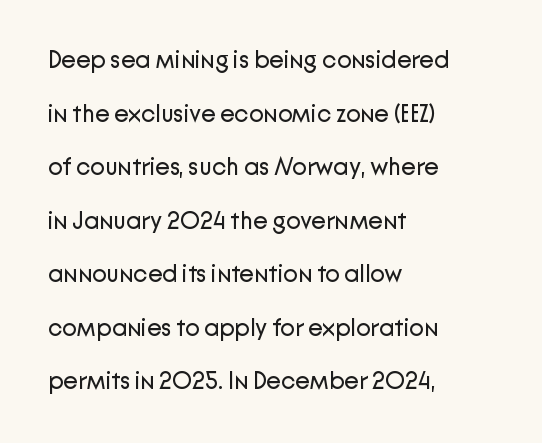
{"italic": "no", "bold": "no", "underline": "no", "align": "left", "line_spacing": "loose", "line_spacing_ratio": 2.23, "letter_spacing": "normal", "letter_spacing_em": 0.0, "glyph_px": 24}
